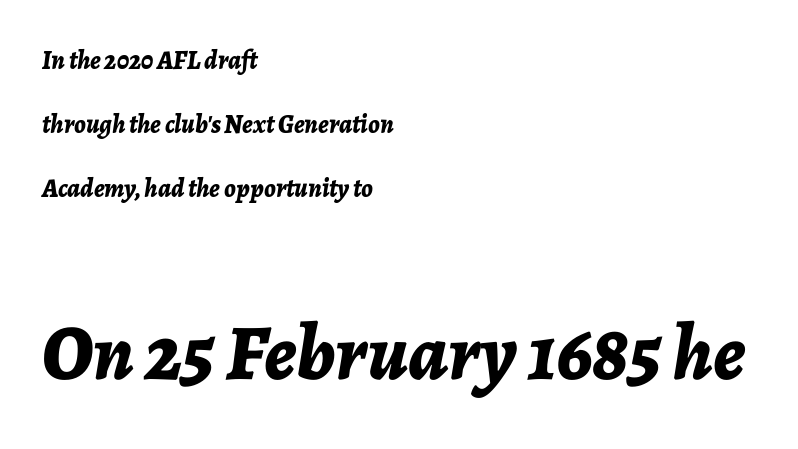
The image shows 79 px bold type, italic (leaning right); set left-aligned, loose line spacing (2.47x), normal letter spacing, not underlined; the second (bottom) block is 3.04x larger; low stroke contrast and a medium x-height.
